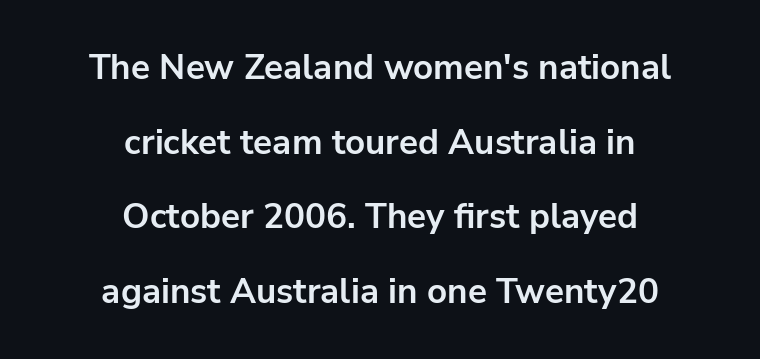
You can tell it's not italic because the verticals are truly vertical. Caption: multi-line text, centered on the measure. A sans-serif font was chosen for this passage. Each row of text sits above clean, open space. Weight: bold. Interline gaps are noticeably wide in this sample.
